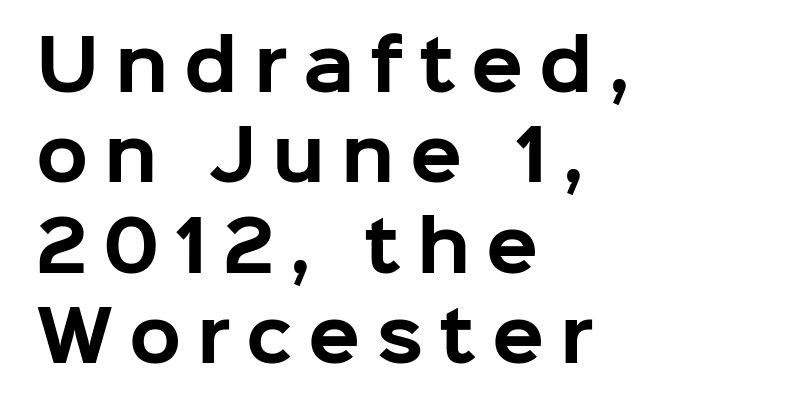
The image shows 68 px bold sans-serif type, upright; set left-aligned, normal line spacing (1.33x), unusually wide letter spacing (+0.23 em), not underlined; low stroke contrast and a medium x-height.
